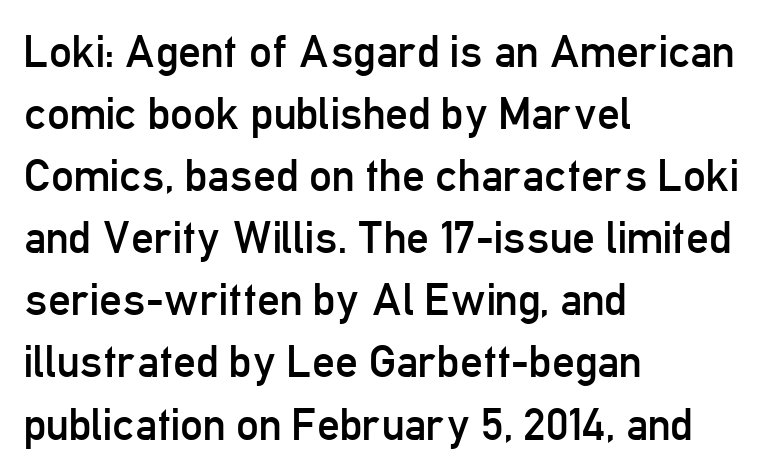
The image shows 45 px regular-weight, condensed sans-serif type, upright; set left-aligned, normal line spacing (1.38x), normal letter spacing, not underlined; low stroke contrast and a medium x-height.
